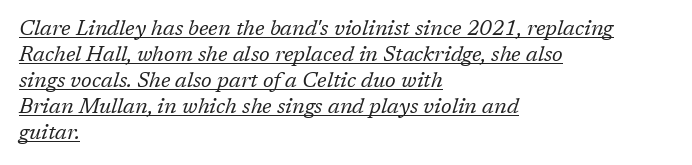
{"italic": "yes", "lean": "right", "slant_degrees": 17, "bold": "no", "underline": "yes", "align": "left", "line_spacing_ratio": 1.24, "letter_spacing": "normal", "letter_spacing_em": 0.0, "glyph_px": 21}
